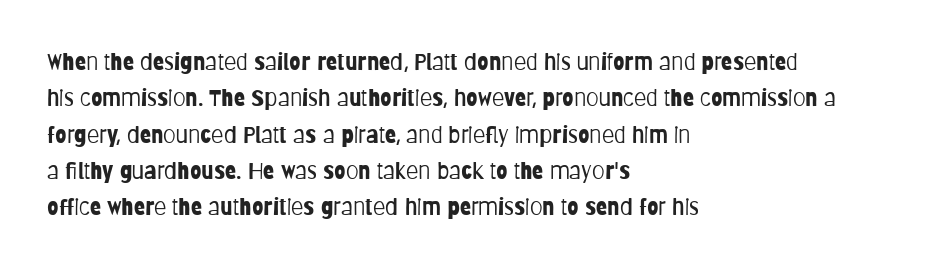
Compared with typical paragraphs, the rows here are spaced about the same. The letterforms sit at book weight or below. Ascenders rise straight up at ninety degrees. The lines are quadded left. Check the space under the baseline: it is left empty. Tracking value appears to be zero — textbook default spacing.
